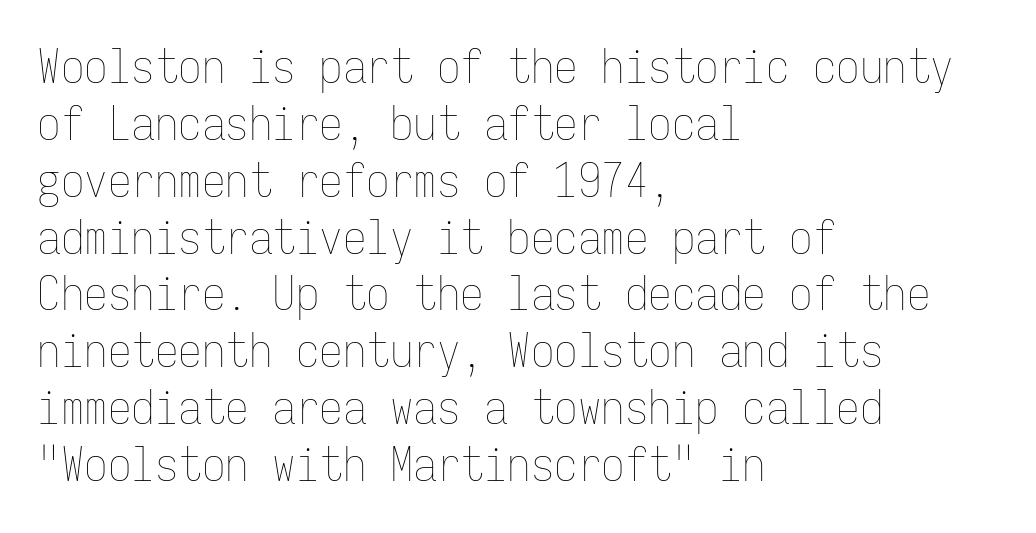
Q: Is the text bold? A: No.
Q: Is the text italic (slanted)? A: No, it is upright.
Q: Is the text underlined? A: No.
Q: How is the paragraph aligned? A: Left-aligned.
Q: Is the spacing between letters normal or unusually wide? A: Normal.
Q: Width (condensed, normal, or wide)? A: Condensed.
Q: Stroke contrast? A: Low.
Q: x-height? A: Medium.
Q: Monospaced? A: Yes.
